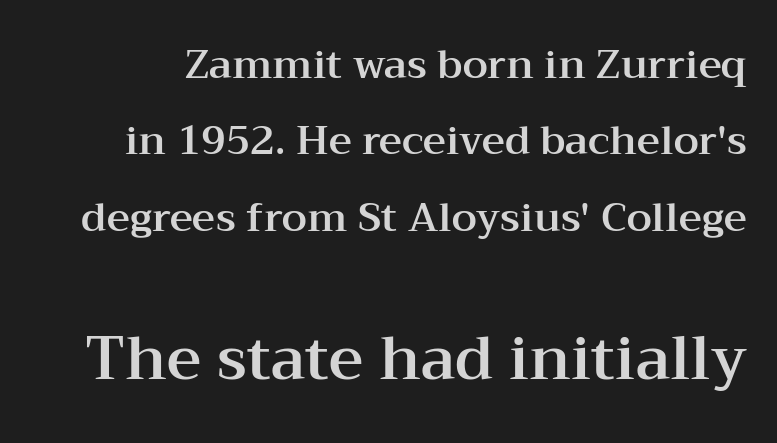
The strip under each line holds only bare page. Italic? Not at all — the glyphs are vertical. These lines are rendered in a variable-pitch font. In terms of letterform style, serifs are clearly present. Nothing unusual about the tracking: characters are spaced as the font intends.
